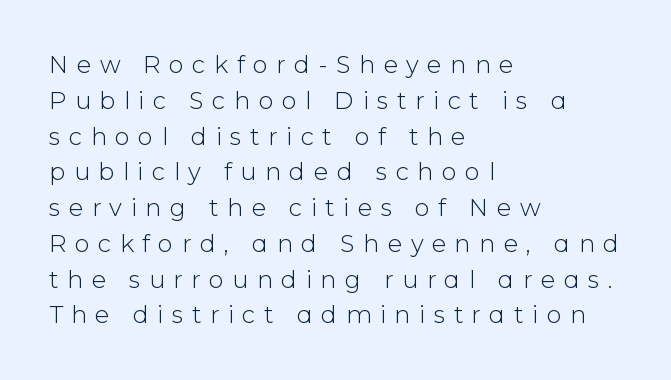
Q: Is the text bold? A: No.
Q: Is the text italic (slanted)? A: No, it is upright.
Q: Is the text underlined? A: No.
Q: How is the paragraph aligned? A: Left-aligned.
Q: Is the spacing between letters normal or unusually wide? A: Unusually wide.
Q: Is the spacing between lines tight, normal or loose? A: Normal.
